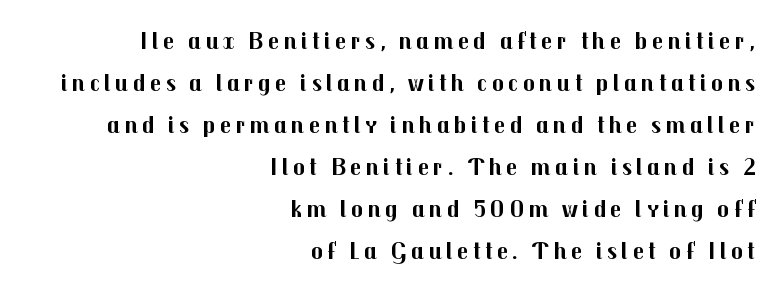
Students, observe: this is what conventionally led text looks like. A flush-right, rag-left setting is used for this passage. Pretty heavy lettering here — definitely bold. The words here are not underlined. When letters stand straight like this, we call the style roman or upright.
